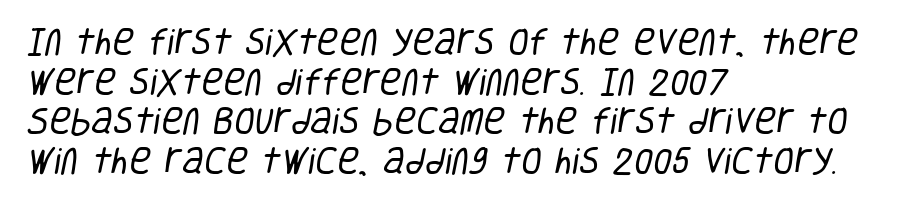
The image shows 30 px regular-weight, condensed sans-serif type; set left-aligned, normal line spacing (1.32x), normal letter spacing, not underlined; low stroke contrast and a large x-height.
